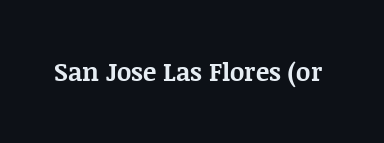
Underlining? Definitely not there. Strong, thick strokes mark this as bold type. This sample uses an upright cut, with every glyph sitting square on the baseline. A typesetter would call this zero additional tracking.
